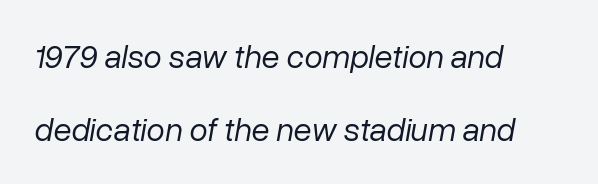
Q: Is the text bold? A: No.
Q: Is the text italic (slanted)? A: Yes, it leans right by about 10 degrees.
Q: Is the text underlined? A: No.
Q: How is the paragraph aligned? A: Left-aligned.
Q: Is the spacing between letters normal or unusually wide? A: Normal.
Q: Is the spacing between lines tight, normal or loose? A: Loose.
Q: Width (condensed, normal, or wide)? A: Normal.
Q: Stroke contrast? A: Low.
Q: x-height? A: Medium.
Q: Monospaced? A: No.
